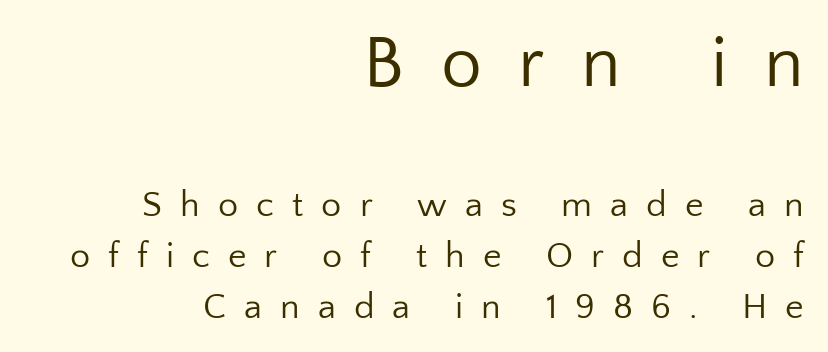
Q: Is the text bold? A: No.
Q: Is the text italic (slanted)? A: No, it is upright.
Q: Is the typeface a serif or a sans-serif typeface? A: Sans-serif.
Q: Is the text underlined? A: No.
Q: How is the paragraph aligned? A: Right-aligned.
Q: Is the spacing between letters normal or unusually wide? A: Unusually wide.
Q: Is the spacing between lines tight, normal or loose? A: Normal.
Q: Which block of text is set in a larger size, the first (top) or the second (bottom)? A: The first (top) one.
Q: Width (condensed, normal, or wide)? A: Normal.
Q: Stroke contrast? A: Low.
Q: x-height? A: Medium.
Q: Monospaced? A: No.
